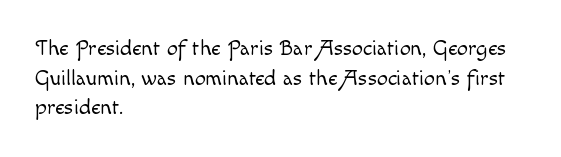
Q: Is the text bold? A: No.
Q: Is the text italic (slanted)? A: No, it is upright.
Q: Is the text underlined? A: No.
Q: How is the paragraph aligned? A: Left-aligned.
Q: Is the spacing between letters normal or unusually wide? A: Normal.
Q: Is the spacing between lines tight, normal or loose? A: Normal.
